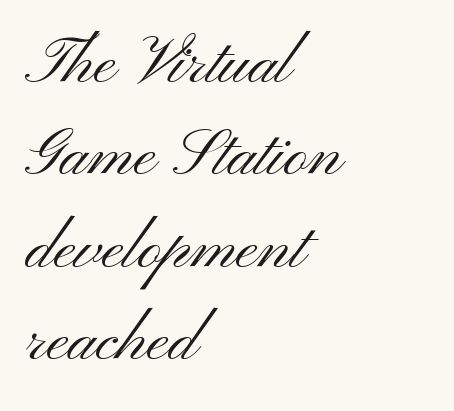
{"serif": "no", "bold": "no", "weight": "light", "width": "wide", "stroke_contrast": "medium", "x_height": "small", "monospaced": "no", "underline": "no", "align": "left", "line_spacing": "normal", "line_spacing_ratio": 1.4, "letter_spacing": "normal", "letter_spacing_em": 0.0, "glyph_px": 66}
